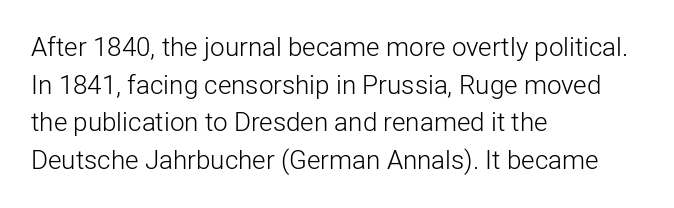
This sample is left-justified, so line endings fall wherever the words run out. Short note: letters normally spaced. These lines were composed using upright roman letters. Nothing heavy about these letters — not bold at all. The glyphs are unaccompanied by any horizontal stroke below them. Quick note: interline space is typical.
